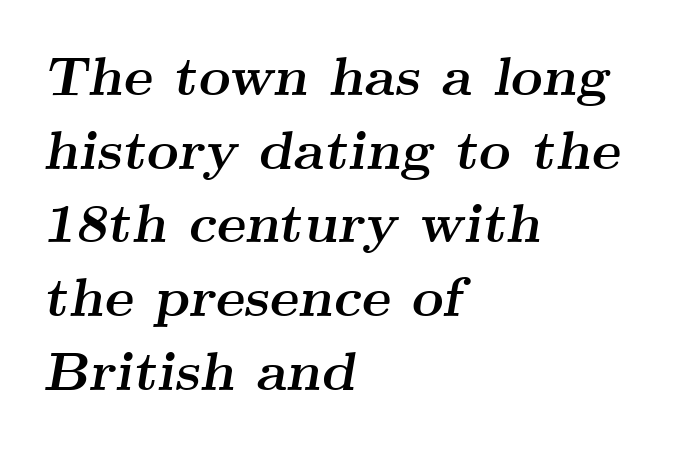
{"serif": "yes", "italic": "yes", "lean": "right", "slant_degrees": 9, "bold": "yes", "weight": "semibold", "width": "wide", "stroke_contrast": "medium", "x_height": "small", "monospaced": "no", "underline": "no", "align": "left", "line_spacing": "normal", "line_spacing_ratio": 1.34, "letter_spacing": "normal", "letter_spacing_em": 0.0, "glyph_px": 55}
